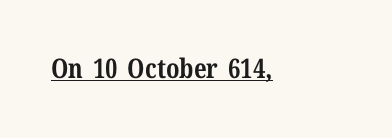
The image shows 27 px bold type, upright; set normal letter spacing, underlined.
